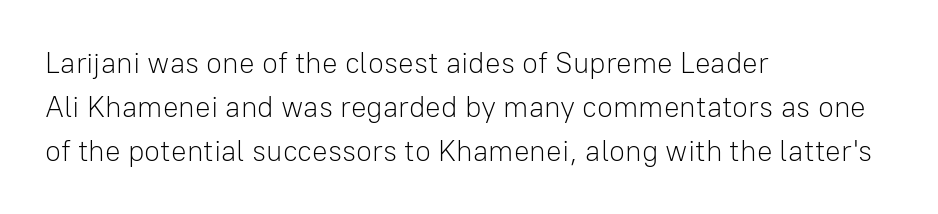
{"serif": "no", "italic": "no", "bold": "no", "weight": "light", "width": "normal", "stroke_contrast": "low", "x_height": "medium", "monospaced": "no", "underline": "no", "align": "left", "line_spacing": "normal", "line_spacing_ratio": 1.51, "letter_spacing": "normal", "letter_spacing_em": 0.0, "glyph_px": 29}
